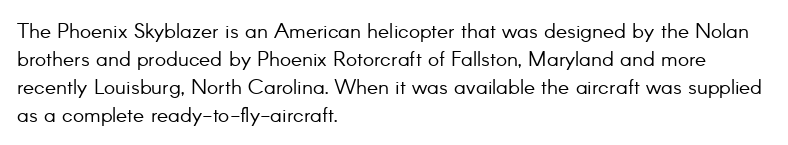
{"italic": "no", "bold": "no", "underline": "no", "align": "left", "line_spacing": "normal", "line_spacing_ratio": 1.34, "letter_spacing": "normal", "letter_spacing_em": 0.0, "glyph_px": 21}
